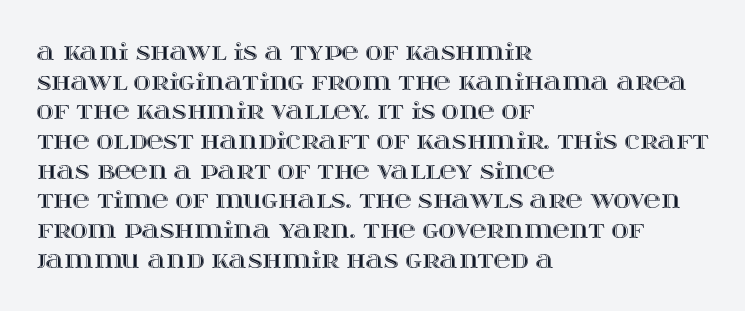
The image shows 23 px text type, upright; set left-aligned, normal line spacing (1.29x), normal letter spacing, not underlined.
